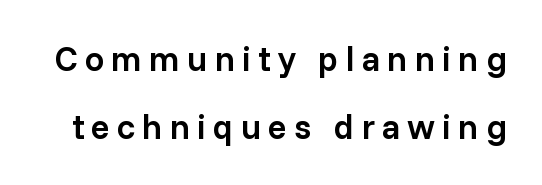
{"serif": "no", "italic": "no", "bold": "semi", "weight": "semibold", "width": "normal", "stroke_contrast": "low", "x_height": "medium", "monospaced": "no", "underline": "no", "line_spacing": "loose", "line_spacing_ratio": 1.95, "letter_spacing": "wide", "letter_spacing_em": 0.2, "glyph_px": 35}
